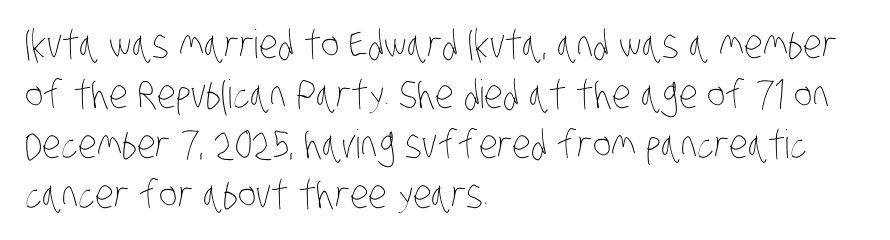
Q: Is the text bold? A: No.
Q: Is the text underlined? A: No.
Q: How is the paragraph aligned? A: Left-aligned.
Q: Is the spacing between letters normal or unusually wide? A: Normal.
Q: Is the spacing between lines tight, normal or loose? A: Normal.
Q: Width (condensed, normal, or wide)? A: Condensed.
Q: Stroke contrast? A: Low.
Q: x-height? A: Large.
Q: Monospaced? A: No.
